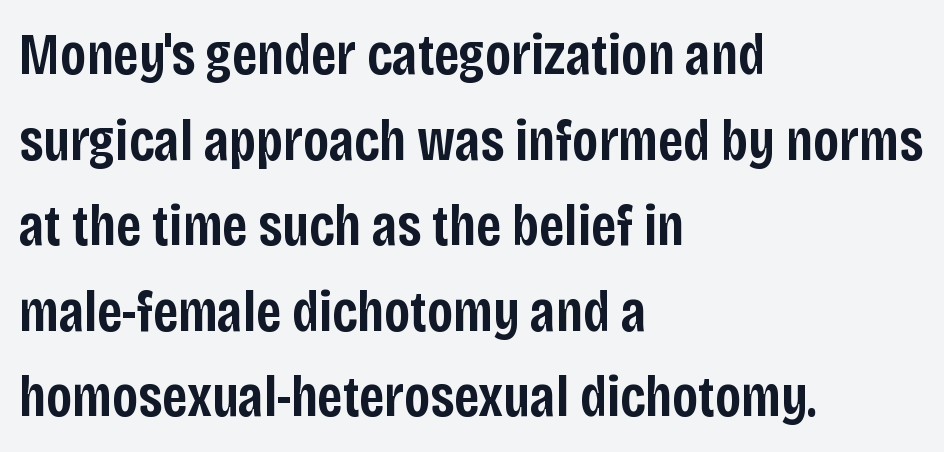
Q: Is the text bold? A: Semi-bold.
Q: Is the text italic (slanted)? A: No, it is upright.
Q: Is the typeface a serif or a sans-serif typeface? A: Sans-serif.
Q: Is the text underlined? A: No.
Q: How is the paragraph aligned? A: Left-aligned.
Q: Is the spacing between letters normal or unusually wide? A: Normal.
Q: Is the spacing between lines tight, normal or loose? A: Normal.
Q: Width (condensed, normal, or wide)? A: Condensed.
Q: Stroke contrast? A: Low.
Q: x-height? A: Large.
Q: Monospaced? A: No.
